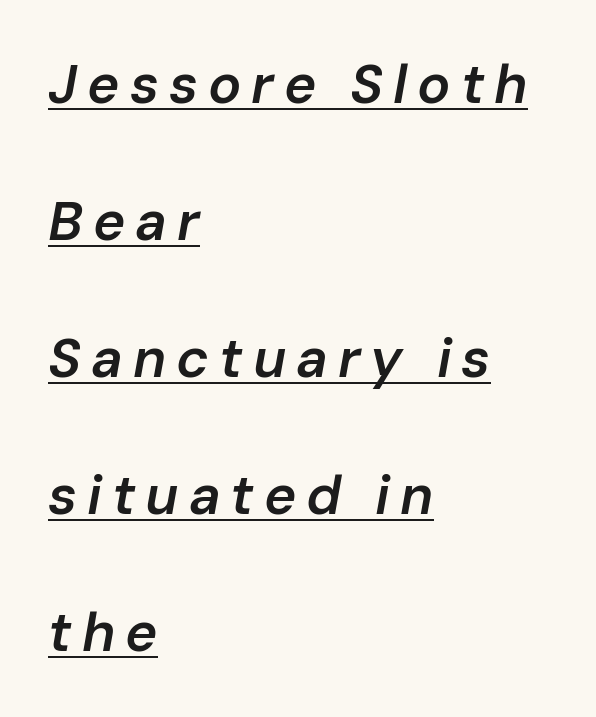
The image shows 55 px semibold type, italic (leaning right); set left-aligned, loose line spacing (2.49x), underlined; low stroke contrast and a medium x-height.
